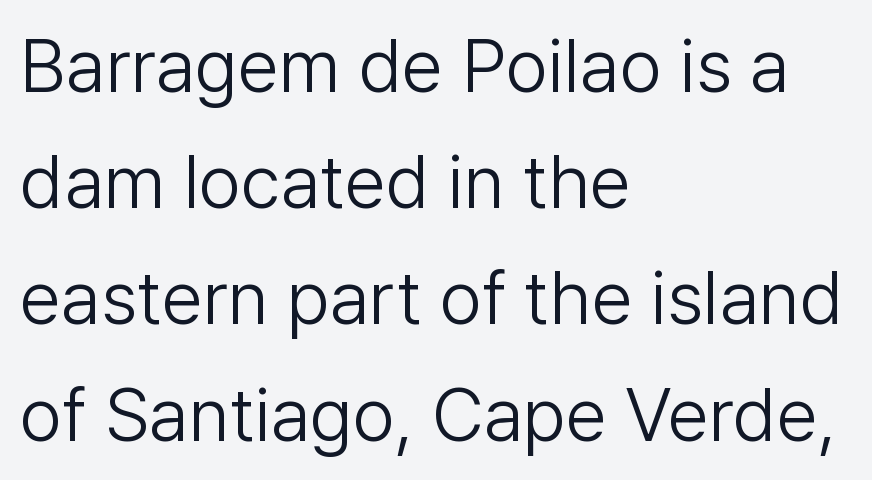
The image shows 75 px light sans-serif type, upright; set left-aligned, normal line spacing (1.55x), normal letter spacing, not underlined; low stroke contrast and a medium x-height.
